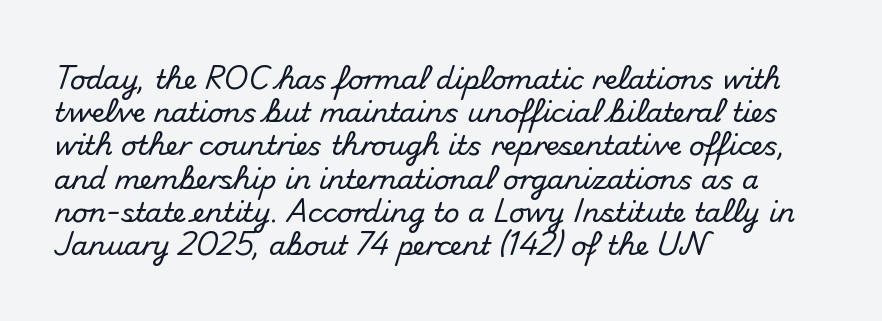
{"underline": "no", "align": "left", "line_spacing_ratio": 1.23, "letter_spacing": "normal", "letter_spacing_em": 0.0, "glyph_px": 27}
